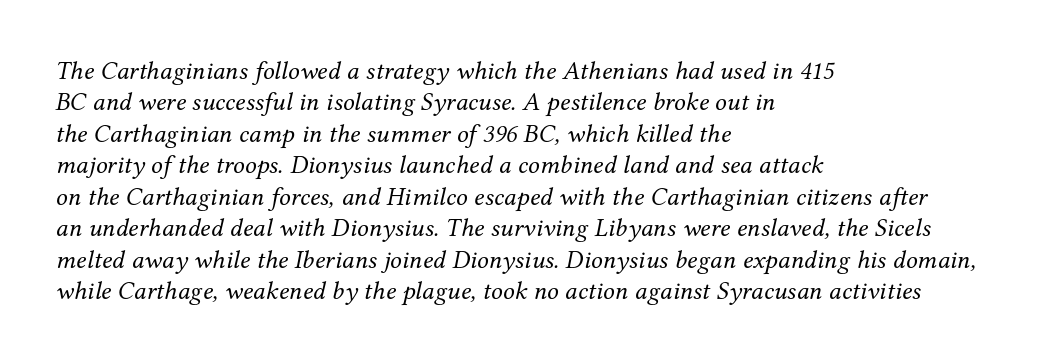
{"italic": "yes", "lean": "right", "slant_degrees": 12, "bold": "no", "underline": "no", "align": "left", "line_spacing_ratio": 1.21, "letter_spacing": "normal", "letter_spacing_em": 0.0, "glyph_px": 26}
